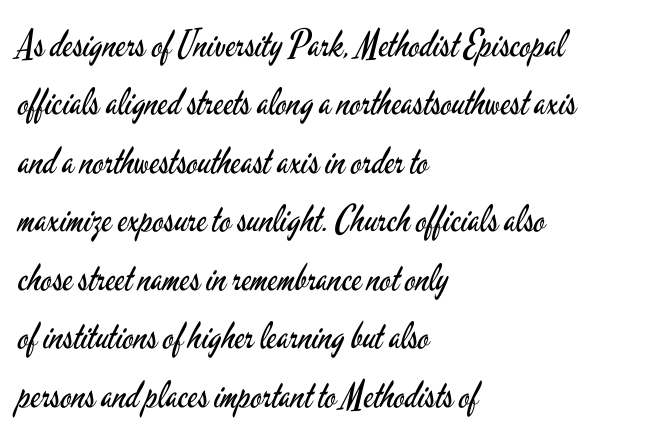
{"serif": "no", "bold": "no", "weight": "regular", "width": "condensed", "stroke_contrast": "low", "x_height": "small", "monospaced": "no", "underline": "no", "align": "left", "line_spacing": "normal", "line_spacing_ratio": 1.58, "letter_spacing": "normal", "letter_spacing_em": 0.0, "glyph_px": 37}
